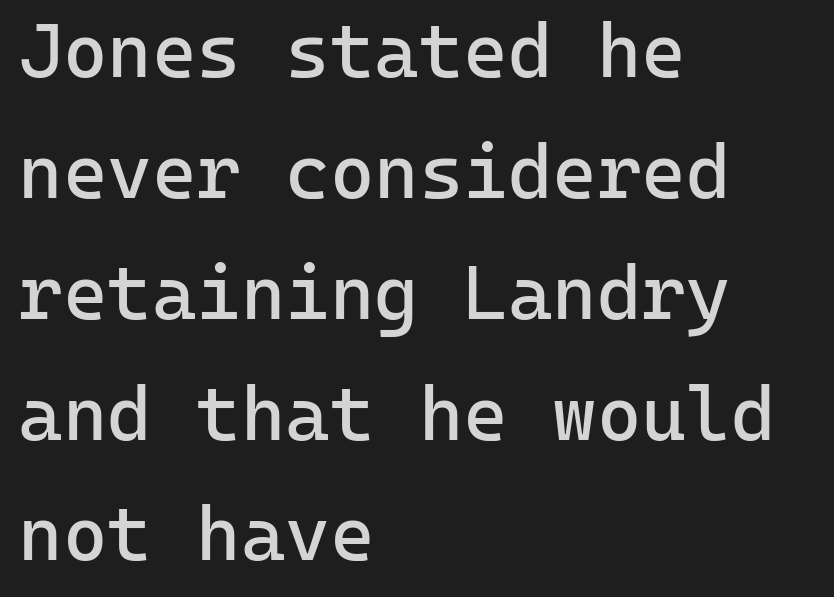
Words float on clear page, feet unadorned. Glyph-to-glyph distance matches everyday printed text. A classic flush-left, rag-right setting is used for this passage. Whoever set this chose a conventional vertical rhythm. A typesetter would mark this as roman, not italic. The strokes carry an ordinary text weight at most.
